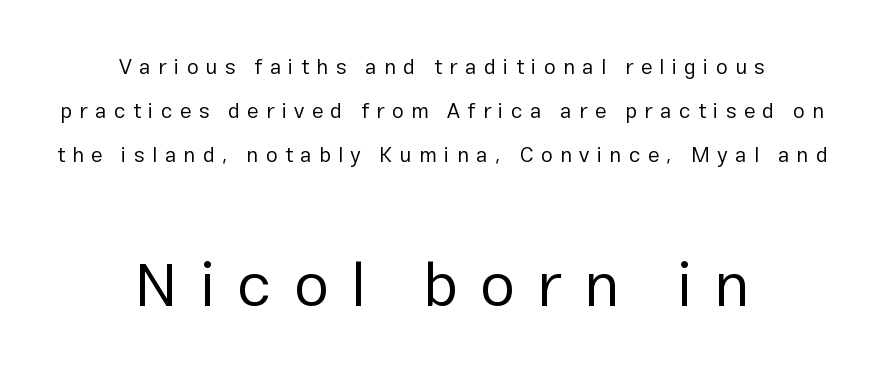
The specimen reads as upright at a glance. Interline gaps are noticeably wide in this sample. The lower block of text is set noticeably larger than the block above it. The foot of each line stays bare and open. Tracking here is generous; glyphs stand well apart from one another. Think of a printed novel: that variable character pitch is what you see here.
